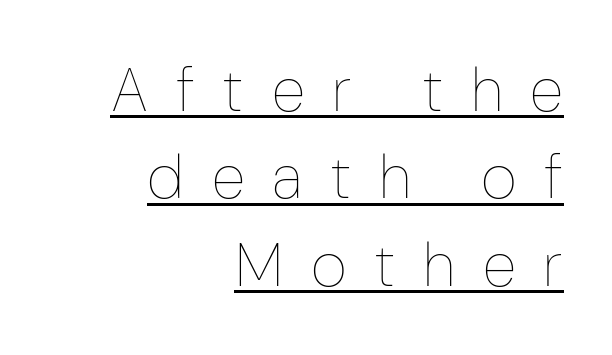
Q: Is the text bold? A: No.
Q: Is the text italic (slanted)? A: No, it is upright.
Q: Is the text underlined? A: Yes.
Q: How is the paragraph aligned? A: Right-aligned.
Q: Is the spacing between letters normal or unusually wide? A: Unusually wide.
Q: Is the spacing between lines tight, normal or loose? A: Normal.
Q: Width (condensed, normal, or wide)? A: Condensed.
Q: Stroke contrast? A: Low.
Q: x-height? A: Medium.
Q: Monospaced? A: No.
